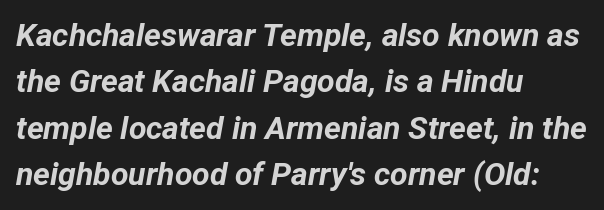
{"italic": "yes", "lean": "right", "slant_degrees": 12, "bold": "yes", "weight": "bold", "width": "normal", "stroke_contrast": "low", "x_height": "medium", "monospaced": "no", "underline": "no", "align": "left", "line_spacing": "normal", "line_spacing_ratio": 1.45, "letter_spacing": "normal", "letter_spacing_em": 0.0, "glyph_px": 32}
